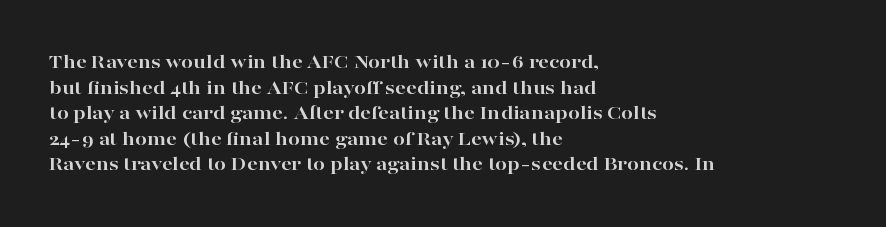
{"italic": "no", "bold": "yes", "underline": "no", "align": "left", "line_spacing_ratio": 1.22, "letter_spacing": "normal", "letter_spacing_em": 0.0, "glyph_px": 21}
